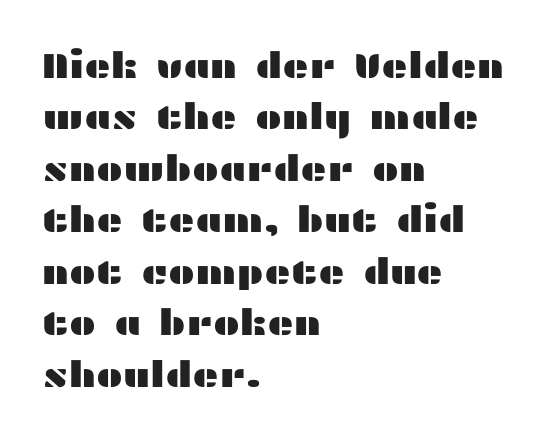
Proportional: the letters do not fall into vertical columns. The horizontal fit of the characters is conventional and even. You can tell it's not italic because the verticals are truly vertical. Compared with a centered layout, this one pins lines to the left instead.
